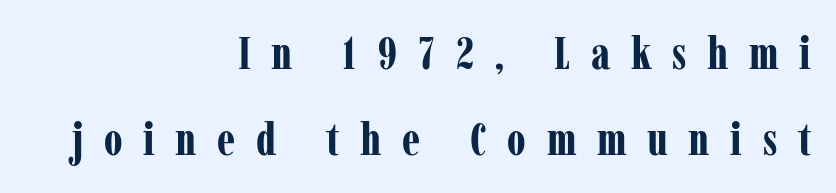
Q: Is the text bold? A: Yes.
Q: Is the text italic (slanted)? A: No, it is upright.
Q: Is the typeface a serif or a sans-serif typeface? A: Serif.
Q: Is the text underlined? A: No.
Q: How is the paragraph aligned? A: Right-aligned.
Q: Is the spacing between letters normal or unusually wide? A: Unusually wide.
Q: Width (condensed, normal, or wide)? A: Condensed.
Q: Stroke contrast? A: Low.
Q: x-height? A: Medium.
Q: Monospaced? A: No.
